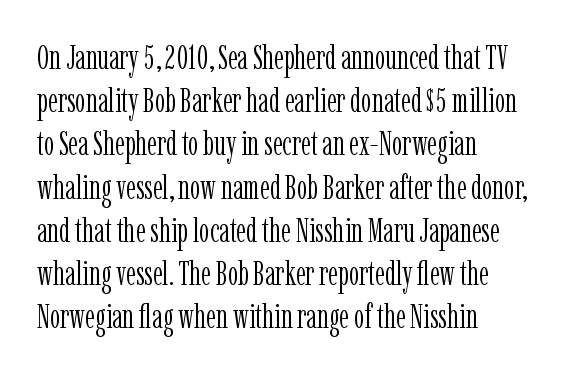
{"serif": "yes", "italic": "no", "bold": "no", "weight": "light", "width": "condensed", "stroke_contrast": "low", "x_height": "medium", "monospaced": "no", "underline": "no", "align": "left", "line_spacing": "normal", "line_spacing_ratio": 1.31, "letter_spacing": "normal", "letter_spacing_em": 0.0, "glyph_px": 33}
